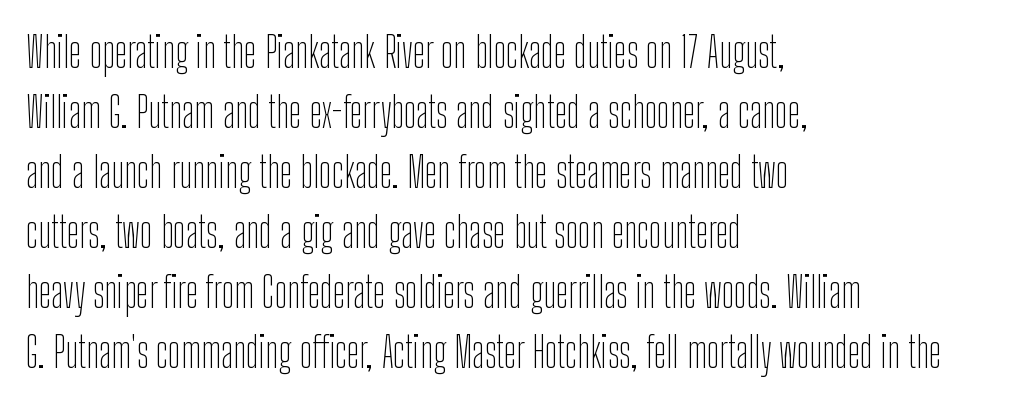
The image shows 42 px thin, condensed sans-serif type, upright; set left-aligned, normal line spacing (1.43x), normal letter spacing, not underlined; low stroke contrast and a medium x-height.
